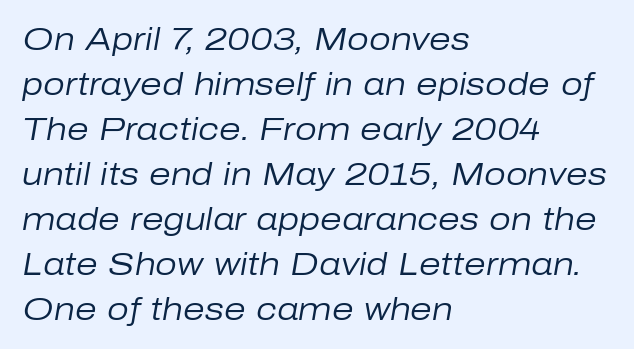
{"italic": "yes", "lean": "right", "slant_degrees": 10, "bold": "no", "weight": "regular", "width": "normal", "stroke_contrast": "low", "x_height": "medium", "monospaced": "no", "underline": "no", "align": "left", "line_spacing": "normal", "line_spacing_ratio": 1.45, "letter_spacing": "normal", "letter_spacing_em": 0.0, "glyph_px": 31}
